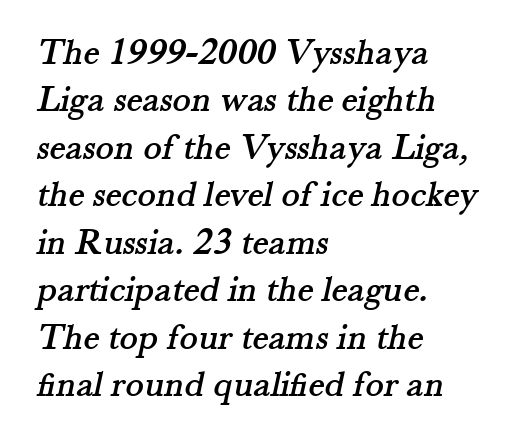
The image shows 38 px serif type; set left-aligned, normal line spacing (1.25x), normal letter spacing, not underlined; medium stroke contrast and a small x-height.
